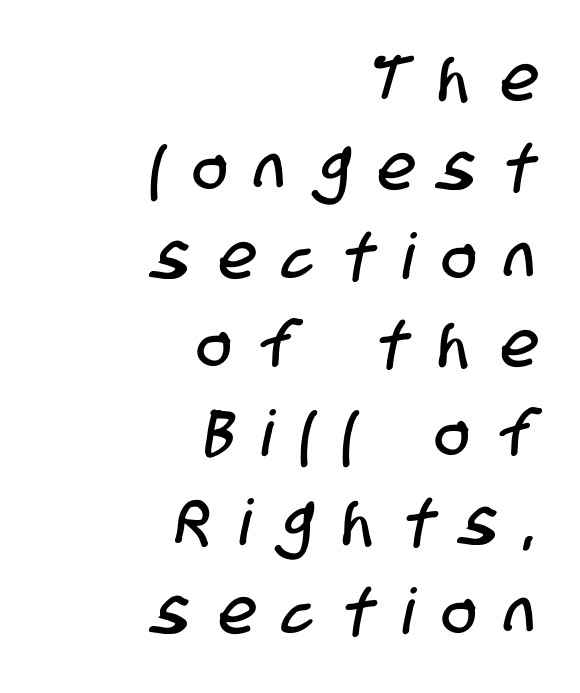
The image shows 63 px condensed sans-serif type; set right-aligned, normal line spacing (1.41x), unusually wide letter spacing (+0.48 em), not underlined; low stroke contrast and a large x-height.
